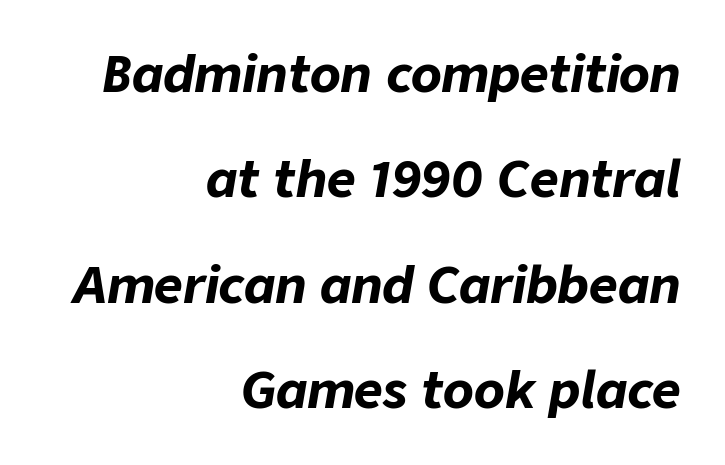
Q: Is the text bold? A: Yes.
Q: Is the text italic (slanted)? A: Yes, it leans right by about 9 degrees.
Q: Is the text underlined? A: No.
Q: How is the paragraph aligned? A: Right-aligned.
Q: Is the spacing between letters normal or unusually wide? A: Normal.
Q: Is the spacing between lines tight, normal or loose? A: Loose.
Q: Width (condensed, normal, or wide)? A: Normal.
Q: Stroke contrast? A: Low.
Q: x-height? A: Medium.
Q: Monospaced? A: No.
